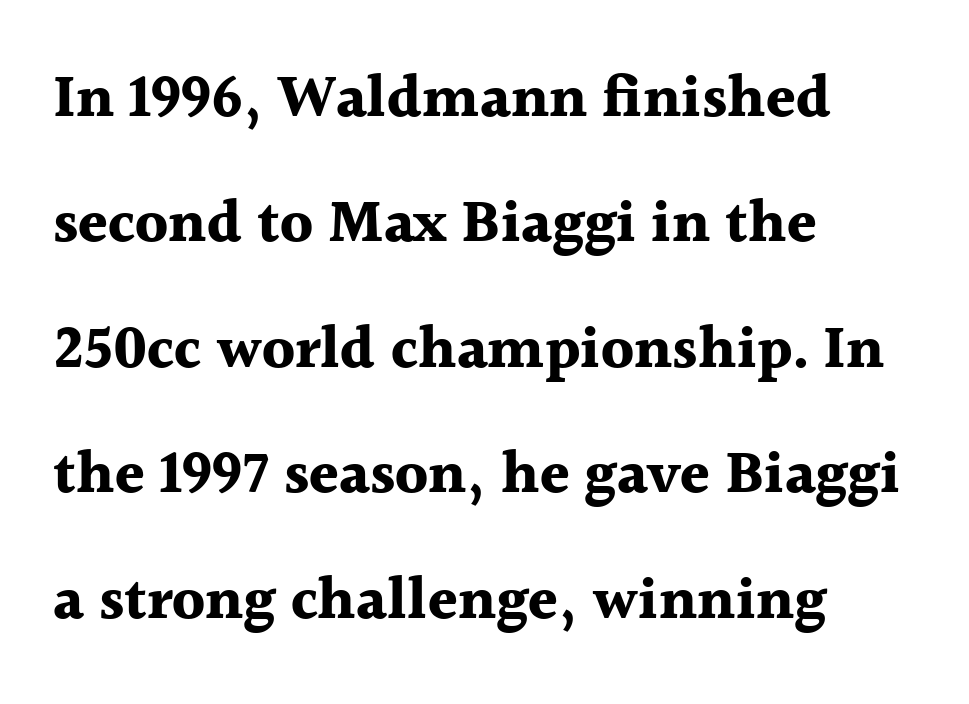
Characters follow at the spacing the type designer built in. The letters advance in unequal steps, a hallmark of proportional type. This sample trades compactness for vertical openness between lines. Compared with a centered layout, this one pins lines to the left instead.
